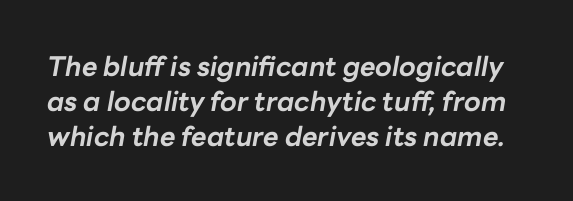
The image shows 27 px bold type, italic (leaning right); set normal line spacing (1.29x), normal letter spacing, not underlined.
